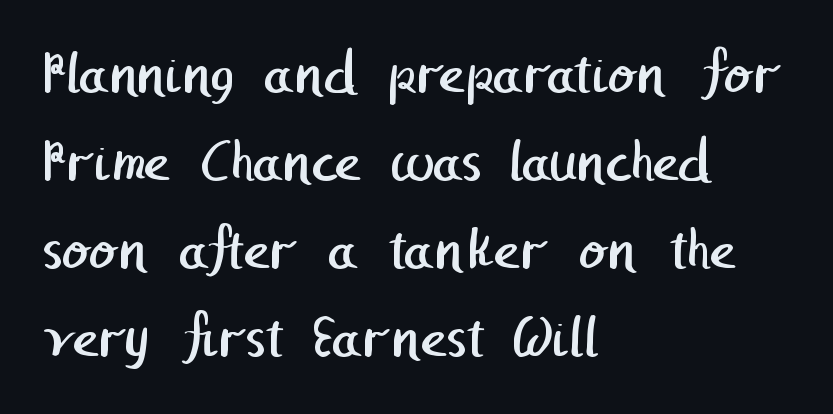
This sample uses plain, unmodified letter spacing. Where is the straight margin? On the left. You can tell from the bare stems that sans-serif type was used. This block has exactly the height ordinary leading produces.
